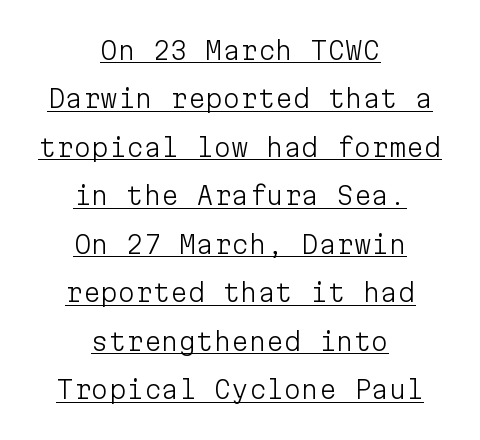
Q: Is the text bold? A: No.
Q: Is the text italic (slanted)? A: No, it is upright.
Q: Is the text underlined? A: Yes.
Q: How is the paragraph aligned? A: Centered.
Q: Is the spacing between letters normal or unusually wide? A: Normal.
Q: Is the spacing between lines tight, normal or loose? A: Loose.
